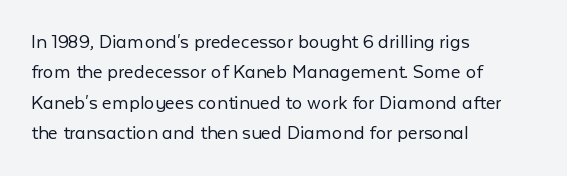
{"italic": "no", "bold": "no", "underline": "no", "align": "left", "line_spacing": "normal", "line_spacing_ratio": 1.45, "letter_spacing": "normal", "letter_spacing_em": 0.0, "glyph_px": 21}
